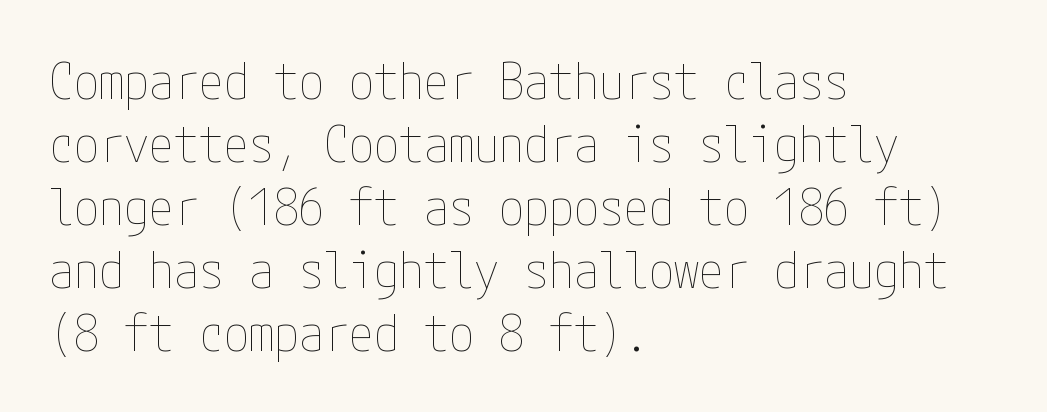
The tracking reads as untouched default to a designer's eye. Summary of weight: not heavy and not bold. The rows are spaced the way most documents space them. The axis of the letterforms is exactly vertical. A classic flush-left, rag-right setting is used for this passage.
